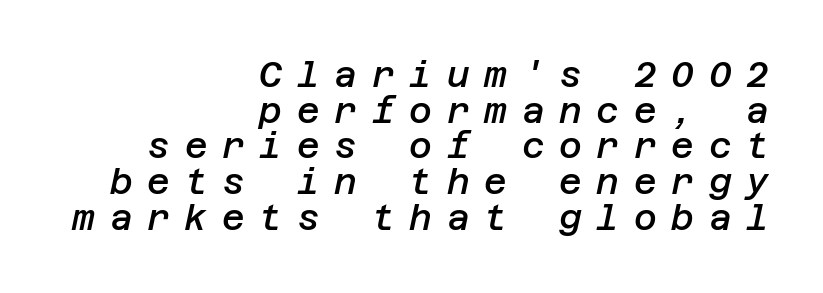
Whoever set this chose condensed vertical rhythm over breathing room. Set as a demibold, roughly 600 on the weight scale. Each word looks stretched out because of the extra space between its letters. Is the block centered? No — it sits flush against the right margin. This sample uses an oblique cut, with every glyph tilted off the vertical.
